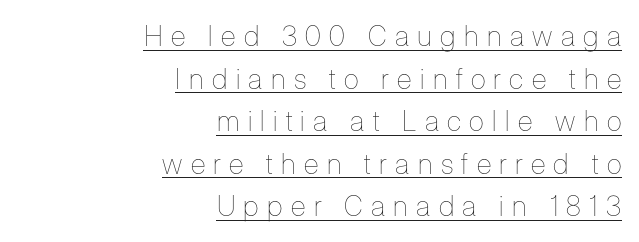
The image shows 28 px thin, condensed type, upright; set right-aligned, normal line spacing (1.52x), unusually wide letter spacing (+0.3 em), underlined; low stroke contrast and a medium x-height.
